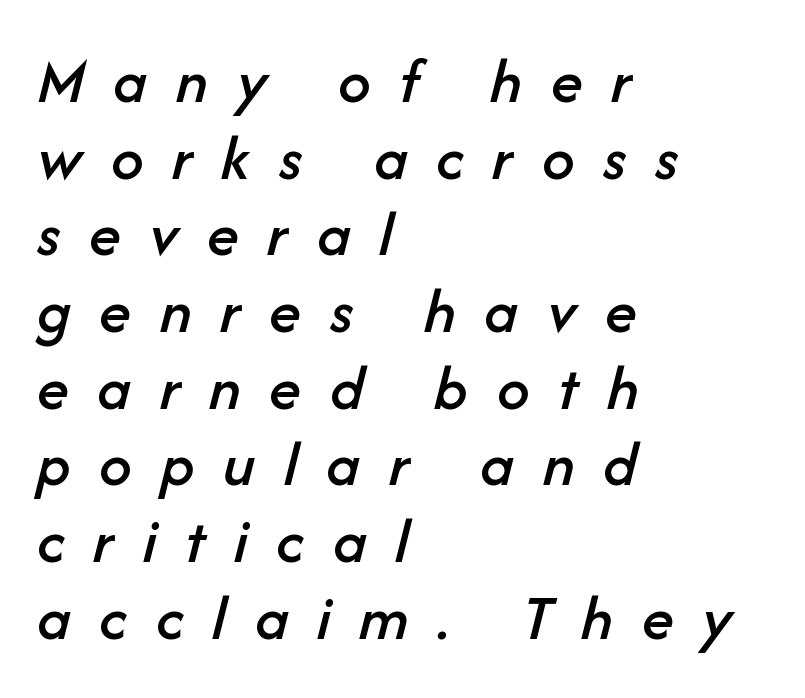
Q: Is the text italic (slanted)? A: Yes, it leans right by about 14 degrees.
Q: Is the text underlined? A: No.
Q: How is the paragraph aligned? A: Left-aligned.
Q: Is the spacing between letters normal or unusually wide? A: Unusually wide.
Q: Width (condensed, normal, or wide)? A: Normal.
Q: Stroke contrast? A: Low.
Q: x-height? A: Medium.
Q: Monospaced? A: No.
